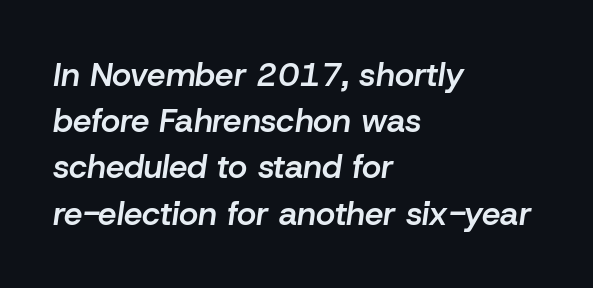
Q: Is the text bold? A: Semi-bold.
Q: Is the text italic (slanted)? A: Yes, it leans right by about 8 degrees.
Q: Is the text underlined? A: No.
Q: How is the paragraph aligned? A: Left-aligned.
Q: Is the spacing between letters normal or unusually wide? A: Normal.
Q: Is the spacing between lines tight, normal or loose? A: Normal.
Q: Width (condensed, normal, or wide)? A: Normal.
Q: Stroke contrast? A: Low.
Q: x-height? A: Medium.
Q: Monospaced? A: No.
